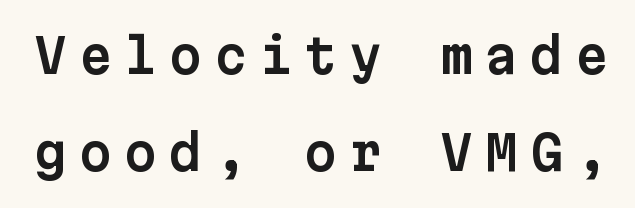
{"serif": "no", "italic": "no", "width": "normal", "stroke_contrast": "low", "x_height": "medium", "monospaced": "yes", "underline": "no", "line_spacing": "loose", "line_spacing_ratio": 2.06, "letter_spacing": "wide", "letter_spacing_em": 0.26, "glyph_px": 47}
